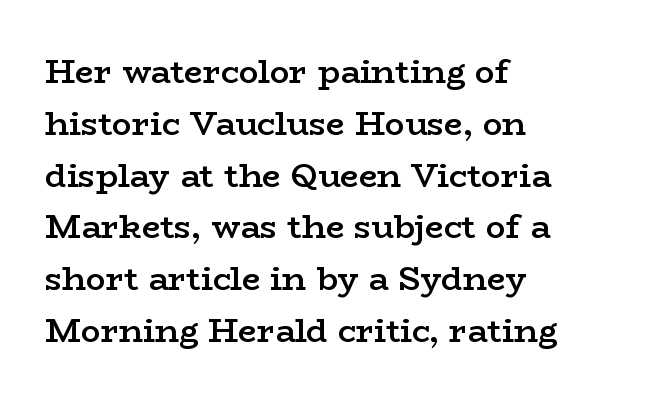
The image shows 33 px semibold, wide serif type, upright; set left-aligned, normal line spacing (1.57x), normal letter spacing, not underlined; low stroke contrast and a medium x-height.
